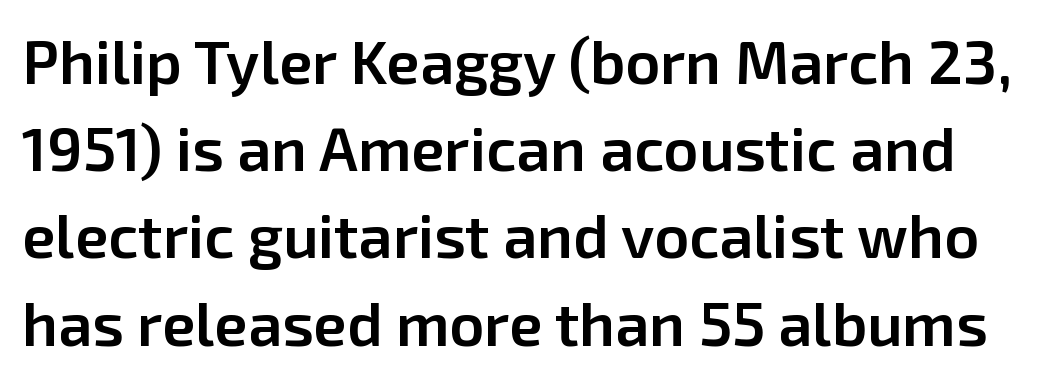
{"serif": "no", "italic": "no", "bold": "semi", "weight": "semibold", "width": "normal", "stroke_contrast": "low", "x_height": "medium", "monospaced": "no", "underline": "no", "line_spacing": "normal", "line_spacing_ratio": 1.43, "letter_spacing": "normal", "letter_spacing_em": 0.0, "glyph_px": 61}
